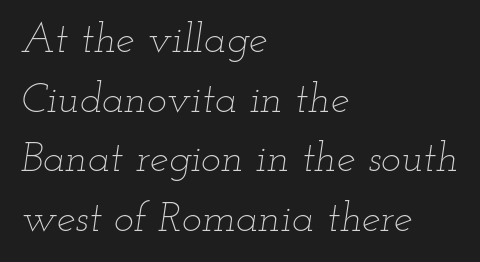
The area under the type is left untouched. Regarding leading, the lines here are spaced in the standard way. Which margin do the lines hug? The left one — the right edge is uneven. The tracking reads as untouched default to a designer's eye. In terms of posture, this sample is oblique. You could not count columns in this text — the font is proportionally spaced.
